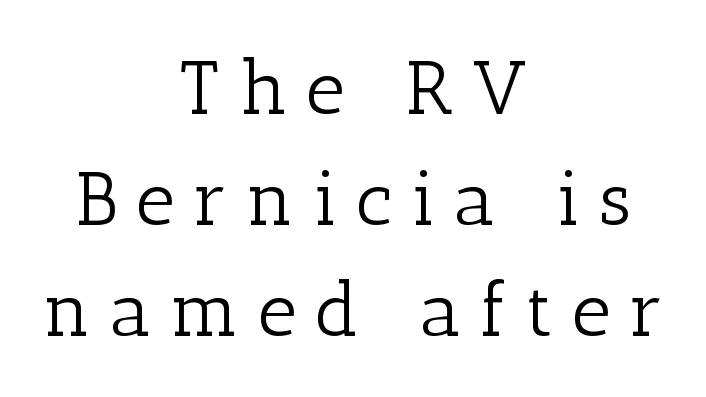
{"serif": "yes", "italic": "no", "bold": "no", "weight": "light", "width": "normal", "stroke_contrast": "low", "x_height": "medium", "monospaced": "no", "underline": "no", "align": "center", "line_spacing": "normal", "line_spacing_ratio": 1.46, "letter_spacing": "wide", "letter_spacing_em": 0.25, "glyph_px": 76}
